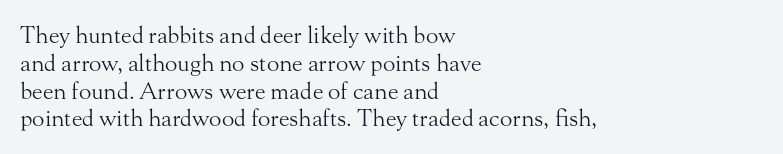
{"italic": "no", "bold": "no", "underline": "no", "align": "left", "line_spacing_ratio": 1.21, "letter_spacing": "normal", "letter_spacing_em": 0.0, "glyph_px": 23}
